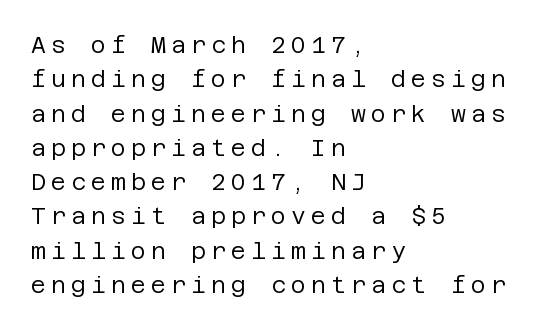
Q: Is the text bold? A: No.
Q: Is the text italic (slanted)? A: No, it is upright.
Q: Is the text underlined? A: No.
Q: How is the paragraph aligned? A: Left-aligned.
Q: Is the spacing between letters normal or unusually wide? A: Unusually wide.
Q: Is the spacing between lines tight, normal or loose? A: Normal.
